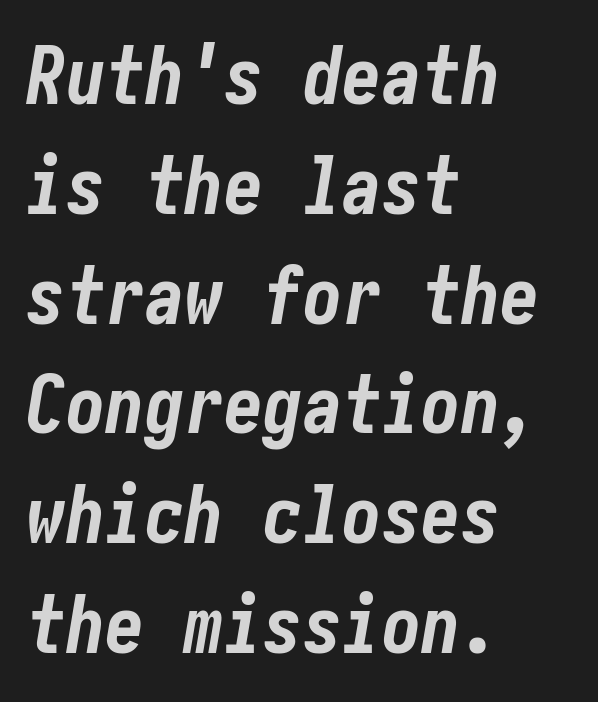
The image shows 79 px bold, condensed type, italic (leaning right); set left-aligned, normal line spacing (1.39x), normal letter spacing, not underlined; low stroke contrast and a medium x-height.
